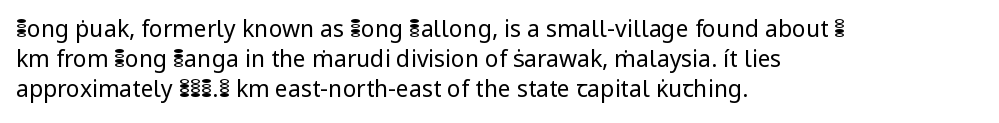
{"italic": "no", "bold": "no", "underline": "no", "align": "left", "line_spacing": "normal", "line_spacing_ratio": 1.3, "letter_spacing": "normal", "letter_spacing_em": 0.0, "glyph_px": 23}
